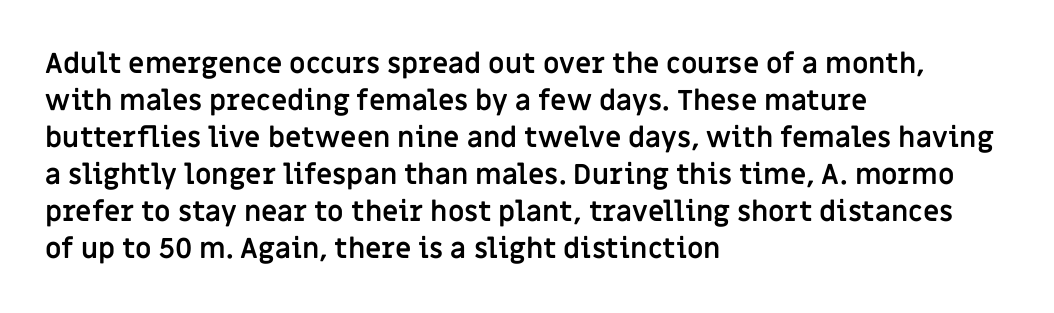
The image shows 28 px semibold sans-serif type, upright; set left-aligned, normal line spacing (1.32x), normal letter spacing, not underlined; low stroke contrast and a large x-height.
